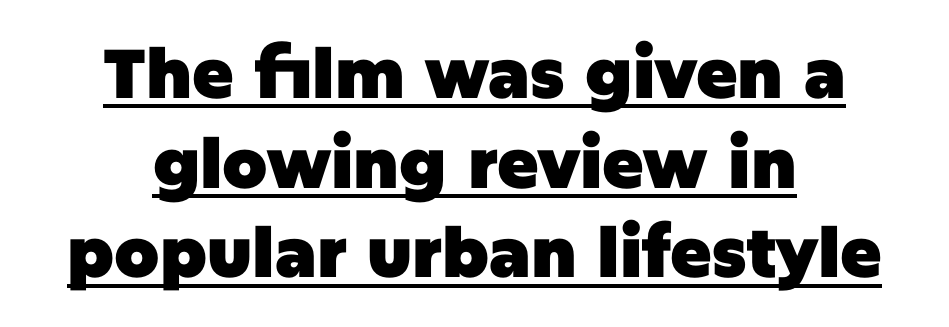
{"serif": "no", "italic": "no", "bold": "yes", "weight": "heavy", "width": "normal", "stroke_contrast": "low", "x_height": "large", "monospaced": "no", "underline": "yes", "align": "center", "line_spacing": "normal", "line_spacing_ratio": 1.3, "letter_spacing": "normal", "letter_spacing_em": 0.0, "glyph_px": 69}
